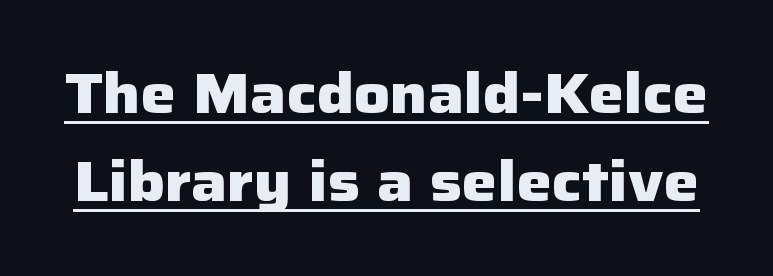
Is this a fixed-width face? No — the glyphs have proportional, varying widths. Chunky letters — that's bold for sure. Nothing sits at the stroke ends, so this counts as sans-serif. A typesetter would call this zero additional tracking. Horizontal bands of white between lines are of average thickness. Check the space under the baseline: a stroke is drawn there.
